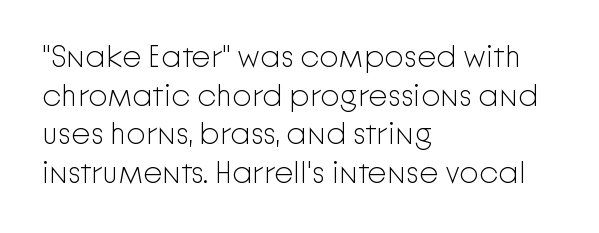
The image shows 31 px light sans-serif type, upright; set left-aligned, normal line spacing (1.25x), normal letter spacing, not underlined; low stroke contrast and a medium x-height.
